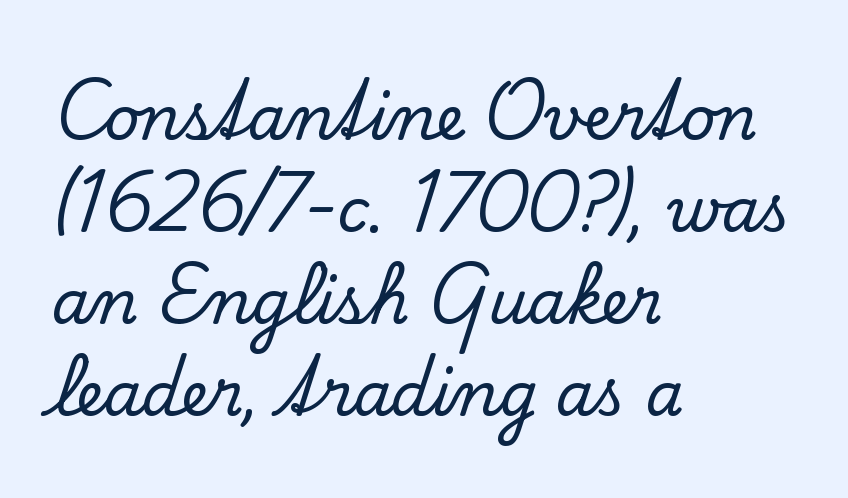
Q: Is the text italic (slanted)? A: Yes.
Q: Is the typeface a serif or a sans-serif typeface? A: Serif.
Q: Is the text underlined? A: No.
Q: How is the paragraph aligned? A: Left-aligned.
Q: Is the spacing between letters normal or unusually wide? A: Normal.
Q: Is the spacing between lines tight, normal or loose? A: Normal.
Q: Width (condensed, normal, or wide)? A: Normal.
Q: Stroke contrast? A: Low.
Q: x-height? A: Small.
Q: Monospaced? A: No.
